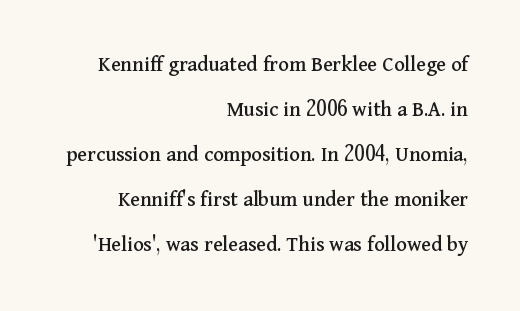
The image shows 22 px text type, upright; set right-aligned, loose line spacing (2.05x), normal letter spacing, not underlined.
